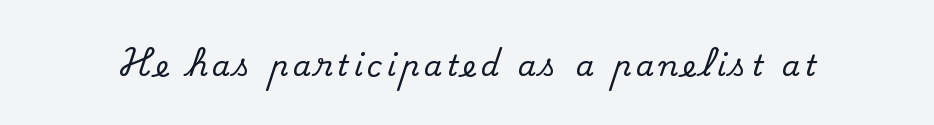
The image shows 29 px serif type; set not underlined; medium stroke contrast and a small x-height.
